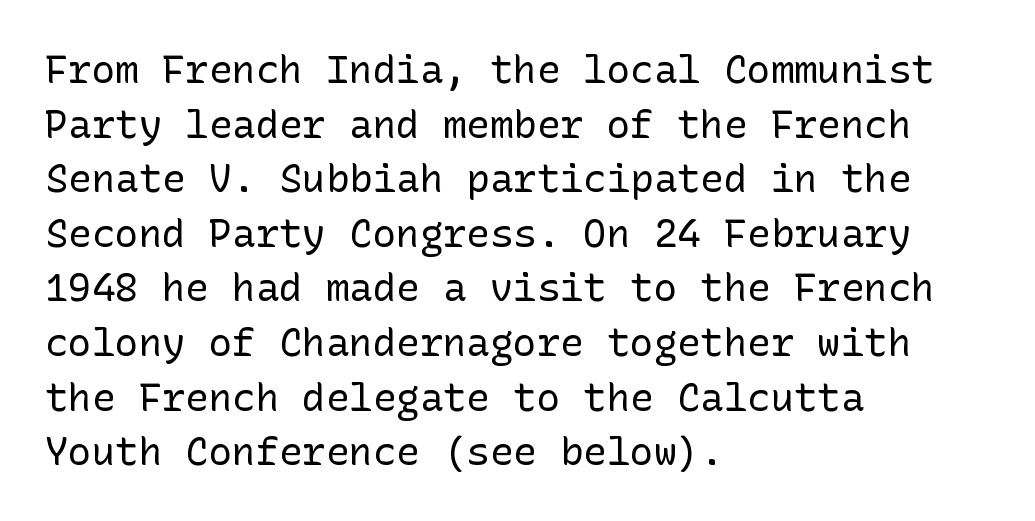
The type family on display is of the sans-serif kind. One glance says typical: line gaps are just what's usual. Notice how the passage keeps a crisp vertical edge on the left only. Quick note: not italic, upright. The space directly below the letters is spotless.
